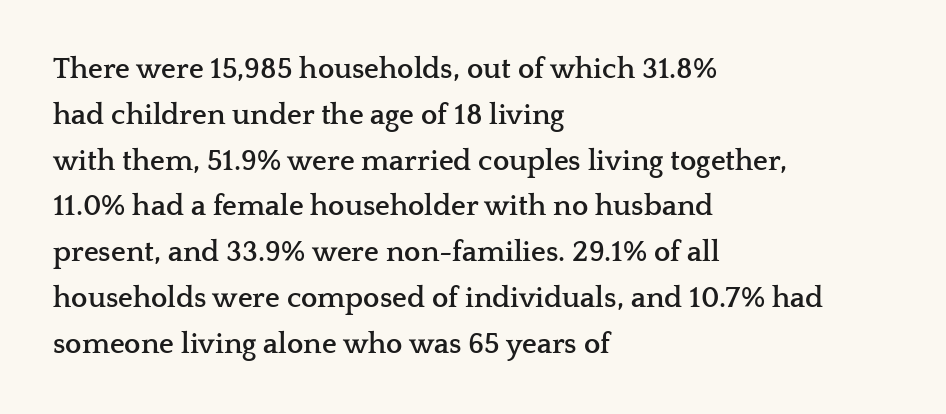
Check the space under the baseline: it is left empty. Is the type bold? Yes — the strokes are clearly thick and heavy. Observe the serifs anchoring each vertical stroke in this sample. The axis of the letterforms is exactly vertical. Character widths vary here, with narrow letters taking less room than wide ones. Leftover space on each line is placed entirely after the last word.
